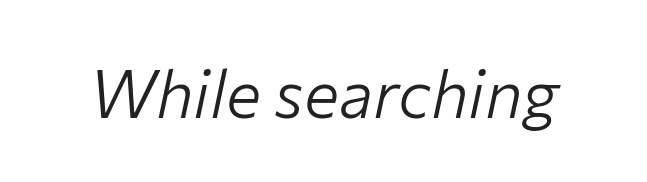
{"italic": "yes", "lean": "right", "slant_degrees": 12, "bold": "no", "weight": "light", "width": "normal", "stroke_contrast": "low", "x_height": "medium", "monospaced": "no", "underline": "no", "letter_spacing": "normal", "letter_spacing_em": 0.0, "glyph_px": 66}
